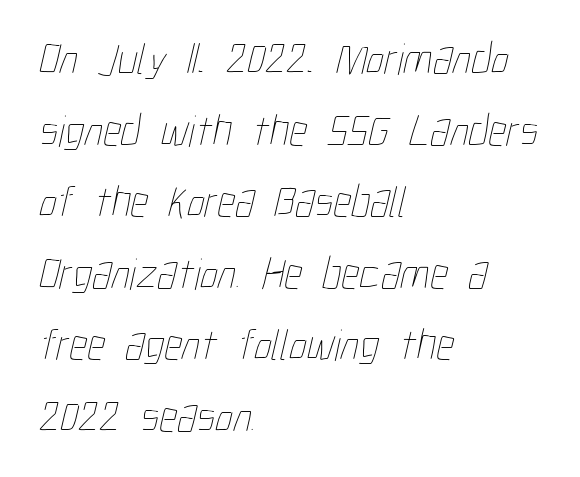
The space between consecutive lines is moderate. Varying glyph widths throughout — classic text-font behaviour. No letter is thick-stroked: the sample isn't bold. These lines are set flush left with a ragged right edge.
